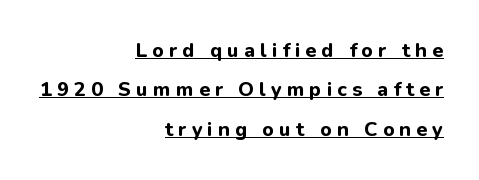
{"italic": "no", "bold": "yes", "underline": "yes", "align": "right", "line_spacing": "loose", "line_spacing_ratio": 1.97, "letter_spacing": "wide", "letter_spacing_em": 0.25, "glyph_px": 20}
